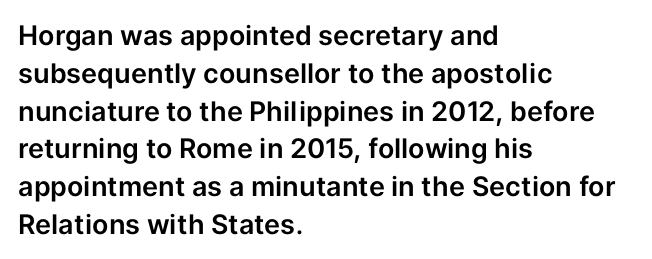
The image shows 27 px text type, upright; set left-aligned, normal line spacing (1.4x), normal letter spacing, not underlined.
